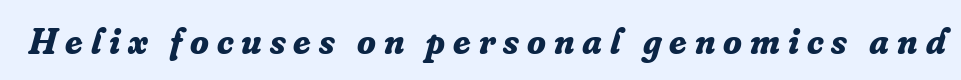
The image shows 38 px bold serif type, italic (leaning right); set unusually wide letter spacing (+0.21 em), not underlined; low stroke contrast and a small x-height.
